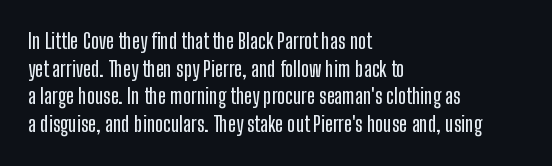
The image shows 21 px text type, upright; set left-aligned, normal line spacing (1.32x), normal letter spacing, not underlined.
